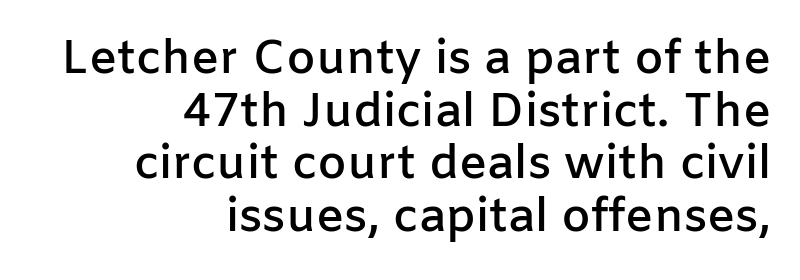
Q: Is the text bold? A: Semi-bold.
Q: Is the text italic (slanted)? A: No, it is upright.
Q: Is the typeface a serif or a sans-serif typeface? A: Sans-serif.
Q: Is the text underlined? A: No.
Q: How is the paragraph aligned? A: Right-aligned.
Q: Is the spacing between letters normal or unusually wide? A: Normal.
Q: Is the spacing between lines tight, normal or loose? A: Tight.
Q: Width (condensed, normal, or wide)? A: Normal.
Q: Stroke contrast? A: Low.
Q: x-height? A: Medium.
Q: Monospaced? A: No.
